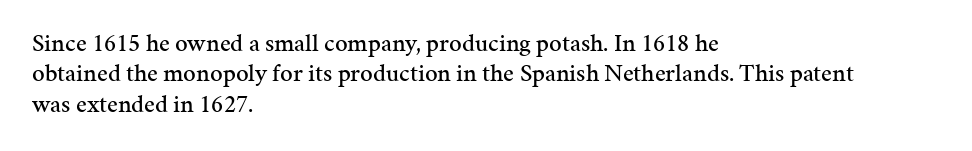
Q: Is the text italic (slanted)? A: No, it is upright.
Q: Is the text underlined? A: No.
Q: How is the paragraph aligned? A: Left-aligned.
Q: Is the spacing between letters normal or unusually wide? A: Normal.
